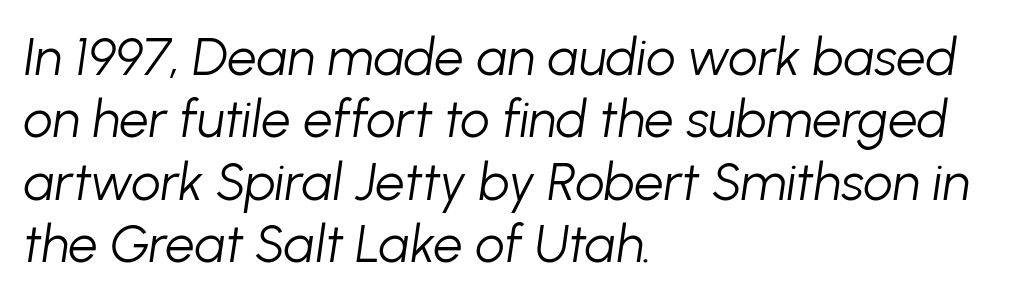
{"italic": "yes", "lean": "right", "slant_degrees": 8, "bold": "no", "weight": "light", "width": "normal", "stroke_contrast": "low", "x_height": "medium", "monospaced": "no", "underline": "no", "align": "left", "line_spacing_ratio": 1.2, "letter_spacing": "normal", "letter_spacing_em": 0.0, "glyph_px": 52}
